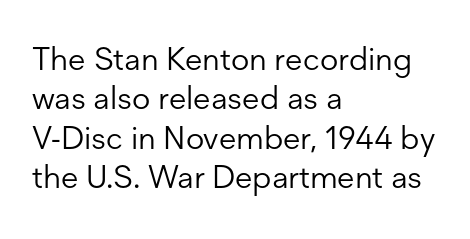
{"serif": "no", "italic": "no", "bold": "no", "weight": "light", "width": "normal", "stroke_contrast": "low", "x_height": "medium", "monospaced": "no", "underline": "no", "align": "left", "line_spacing_ratio": 1.23, "letter_spacing": "normal", "letter_spacing_em": 0.0, "glyph_px": 32}
